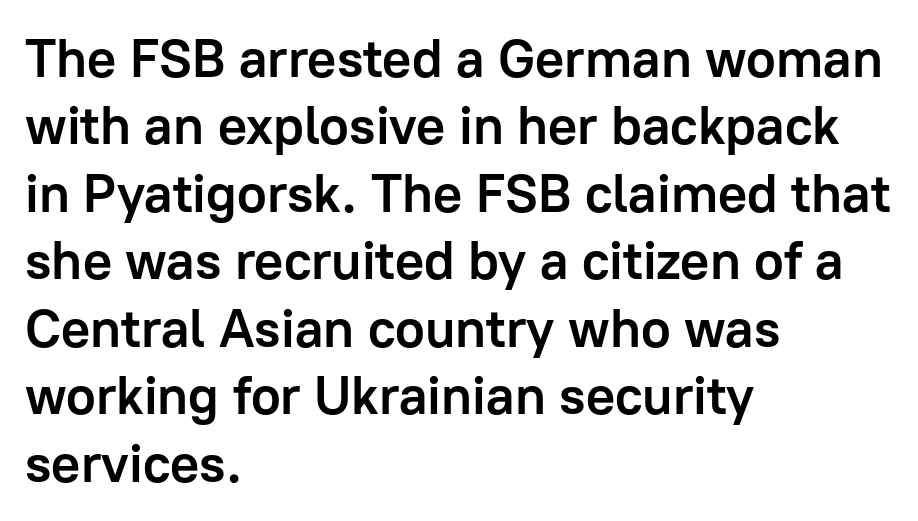
Q: Is the text bold? A: Yes.
Q: Is the text italic (slanted)? A: No, it is upright.
Q: Is the typeface a serif or a sans-serif typeface? A: Sans-serif.
Q: Is the text underlined? A: No.
Q: How is the paragraph aligned? A: Left-aligned.
Q: Is the spacing between letters normal or unusually wide? A: Normal.
Q: Is the spacing between lines tight, normal or loose? A: Normal.
Q: Width (condensed, normal, or wide)? A: Normal.
Q: Stroke contrast? A: Low.
Q: x-height? A: Medium.
Q: Monospaced? A: No.
